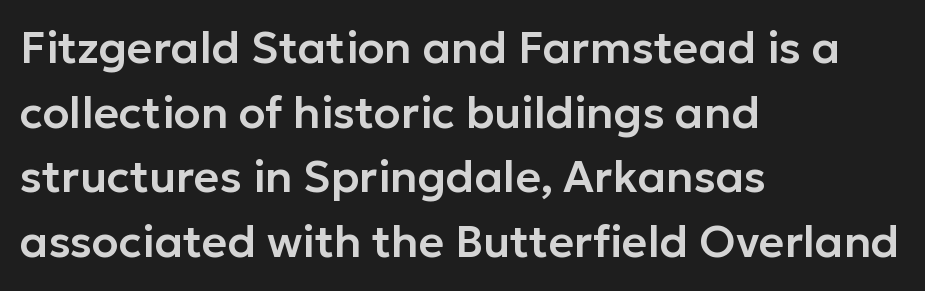
{"serif": "no", "italic": "no", "width": "normal", "stroke_contrast": "low", "x_height": "medium", "monospaced": "no", "underline": "no", "align": "left", "line_spacing": "normal", "line_spacing_ratio": 1.47, "letter_spacing": "normal", "letter_spacing_em": 0.0, "glyph_px": 44}
